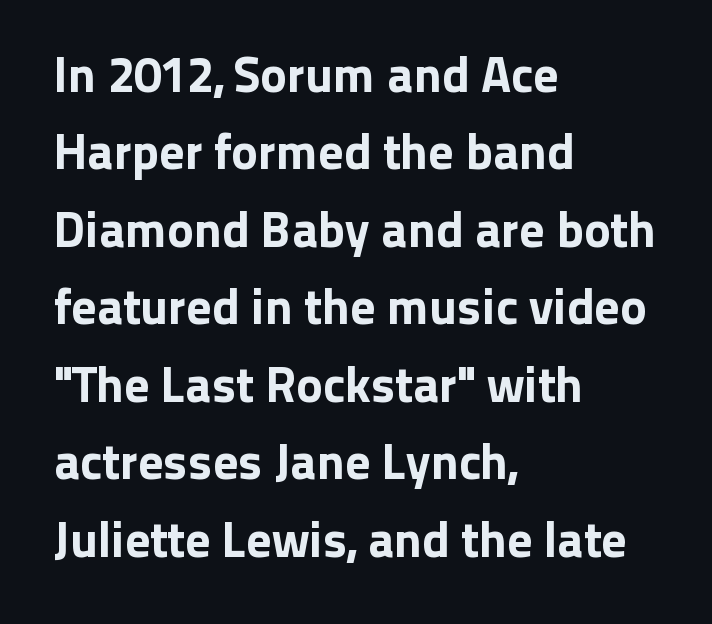
Do the characters align in a grid? No, the font is proportional. Is there any slant? The stems are plumb. No extra tracking has been applied to these lines. The rendering anchors every line to the left-hand side. The designer went with a sans here, leaving each stem footless. The rendering uses a moderate line-height, typical for paragraphs.
